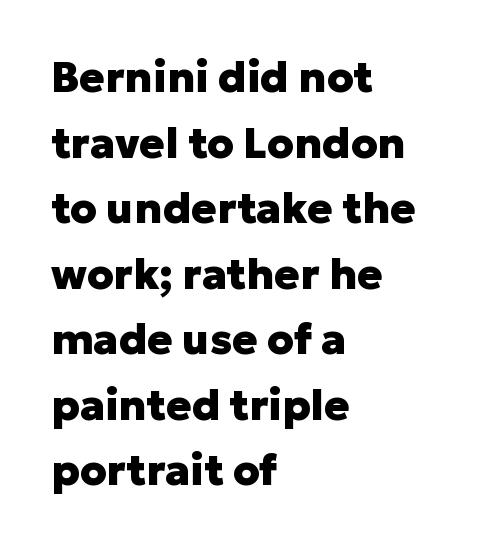
Q: Is the text bold? A: Yes.
Q: Is the text italic (slanted)? A: No, it is upright.
Q: Is the typeface a serif or a sans-serif typeface? A: Sans-serif.
Q: Is the text underlined? A: No.
Q: How is the paragraph aligned? A: Left-aligned.
Q: Is the spacing between letters normal or unusually wide? A: Normal.
Q: Is the spacing between lines tight, normal or loose? A: Normal.
Q: Width (condensed, normal, or wide)? A: Normal.
Q: Stroke contrast? A: Low.
Q: x-height? A: Medium.
Q: Monospaced? A: No.
